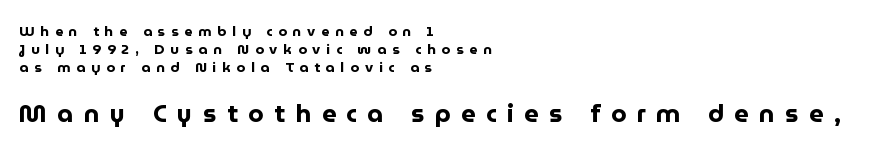
If you drew a line through each stem, it would be perfectly vertical. Compared with a centered layout, this one pins lines to the left instead. You get the small type first, then a jump to larger type. Caption: expanded tracking, letters set apart.
